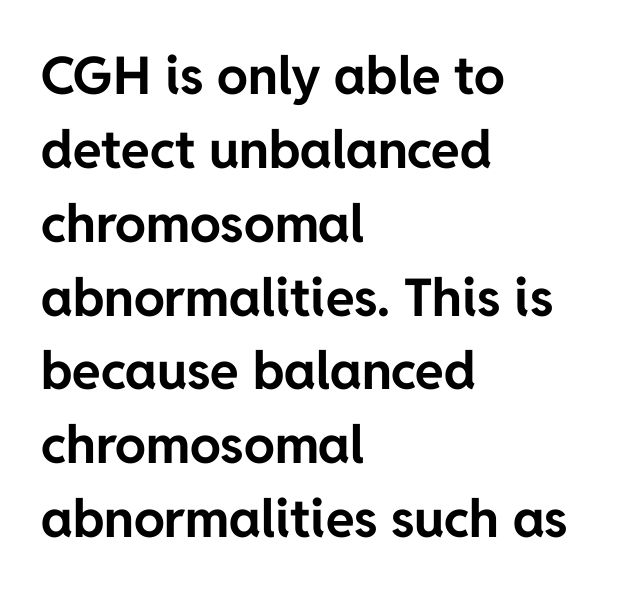
Is this a fixed-width face? No — the glyphs have proportional, varying widths. A typesetter would call this leading conventional body-copy spacing. What kind of face is this? One without serifs — a sans. Tracking here is standard; glyphs follow each other at the usual distance.
